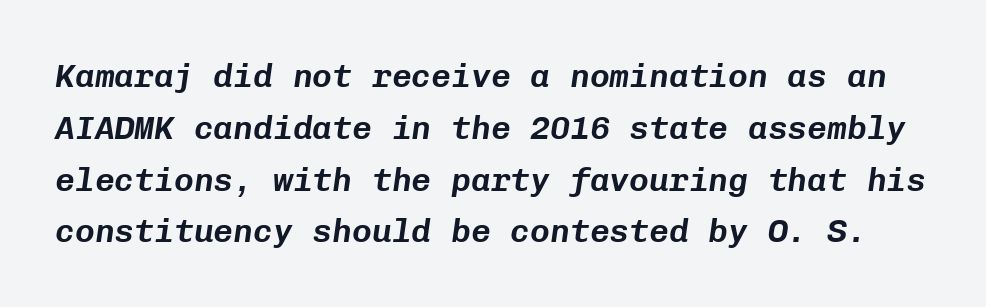
The image shows 33 px text type, italic (leaning right), monospaced; set normal line spacing (1.57x), normal letter spacing, not underlined; low stroke contrast and a medium x-height.
